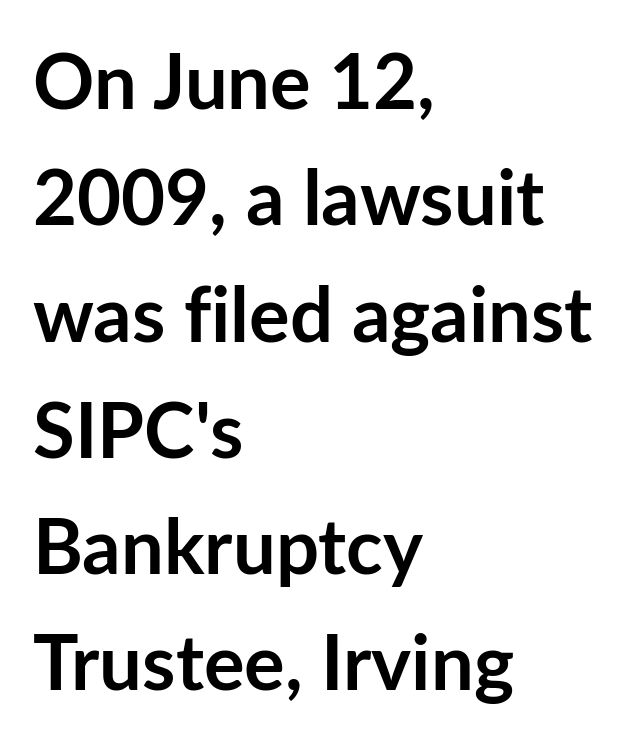
Q: Is the text bold? A: Yes.
Q: Is the text italic (slanted)? A: No, it is upright.
Q: Is the typeface a serif or a sans-serif typeface? A: Sans-serif.
Q: Is the text underlined? A: No.
Q: How is the paragraph aligned? A: Left-aligned.
Q: Is the spacing between letters normal or unusually wide? A: Normal.
Q: Is the spacing between lines tight, normal or loose? A: Normal.
Q: Width (condensed, normal, or wide)? A: Normal.
Q: Stroke contrast? A: Low.
Q: x-height? A: Medium.
Q: Monospaced? A: No.
